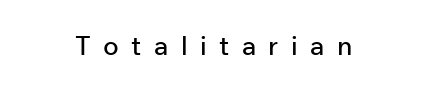
These lines stack symmetrically, like a column narrowing and widening about its center. Check the space under the baseline: it is left empty. In terms of letterspacing, this is a distinctly airy, spread setting. The letters stand upright; this is a roman face.
